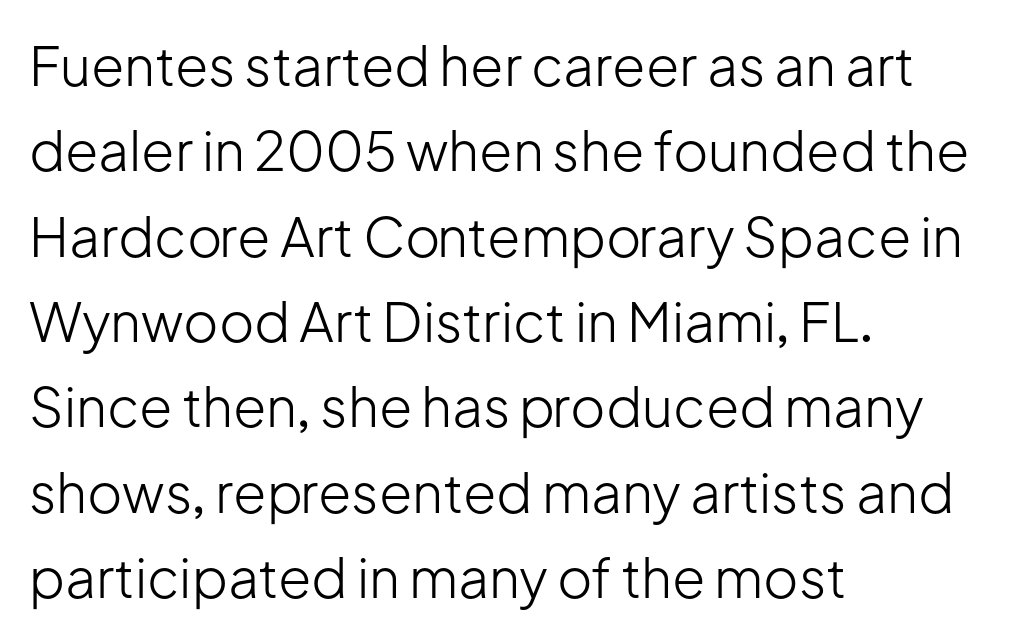
Q: Is the text bold? A: No.
Q: Is the text italic (slanted)? A: No, it is upright.
Q: Is the typeface a serif or a sans-serif typeface? A: Sans-serif.
Q: Is the text underlined? A: No.
Q: How is the paragraph aligned? A: Left-aligned.
Q: Is the spacing between letters normal or unusually wide? A: Normal.
Q: Is the spacing between lines tight, normal or loose? A: Normal.
Q: Width (condensed, normal, or wide)? A: Normal.
Q: Stroke contrast? A: Low.
Q: x-height? A: Medium.
Q: Monospaced? A: No.
